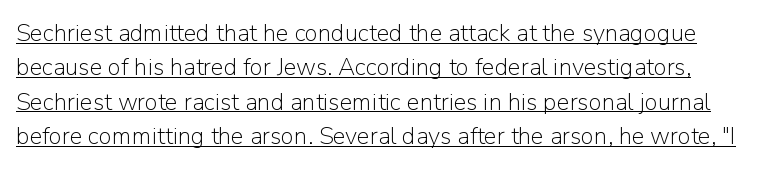
Q: Is the text bold? A: No.
Q: Is the text italic (slanted)? A: No, it is upright.
Q: Is the text underlined? A: Yes.
Q: How is the paragraph aligned? A: Left-aligned.
Q: Is the spacing between letters normal or unusually wide? A: Normal.
Q: Is the spacing between lines tight, normal or loose? A: Normal.
